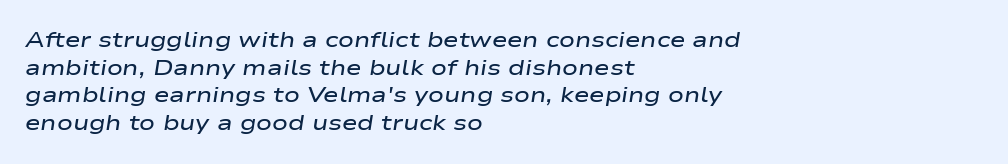
The image shows 21 px text type, italic (leaning right); set left-aligned, normal line spacing (1.32x), normal letter spacing, not underlined.
